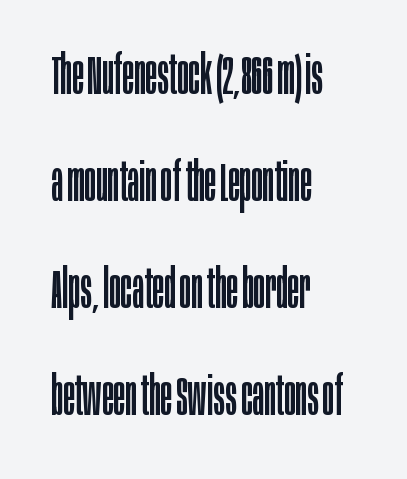
{"serif": "no", "italic": "no", "bold": "no", "weight": "regular", "width": "condensed", "stroke_contrast": "low", "x_height": "large", "monospaced": "no", "underline": "no", "align": "left", "line_spacing": "loose", "line_spacing_ratio": 1.98, "letter_spacing": "normal", "letter_spacing_em": 0.0, "glyph_px": 54}
